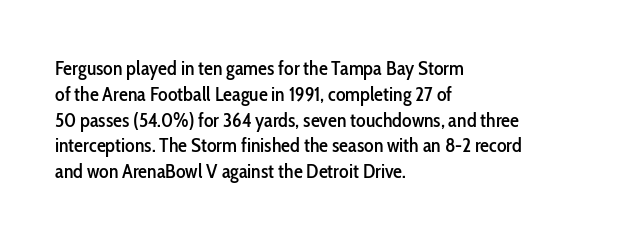
The image shows 20 px text type, upright; set left-aligned, normal line spacing (1.29x), normal letter spacing, not underlined.
